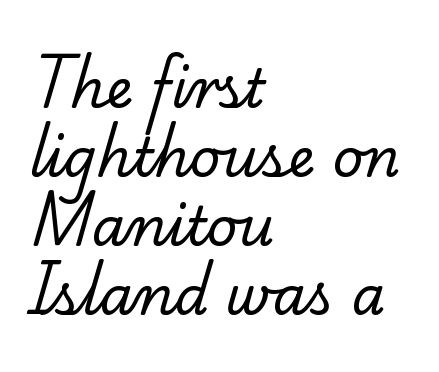
This rendering leaves character spacing at its baseline value. The setting favours the left margin, as ordinary paragraphs usually do. Weight class: somewhere from thin through regular.
